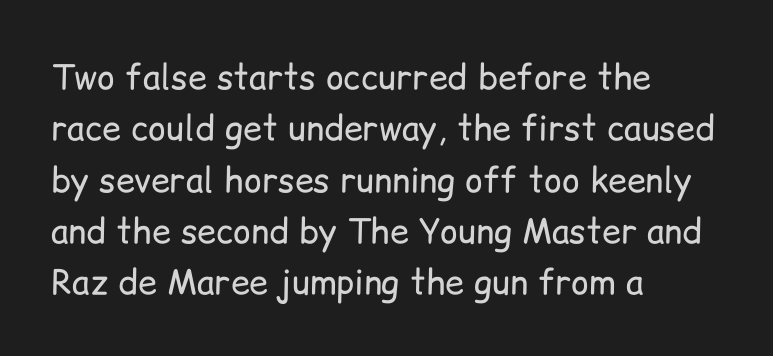
The image shows 34 px regular-weight sans-serif type, upright; set left-aligned, normal line spacing (1.51x), normal letter spacing, not underlined; low stroke contrast and a medium x-height.
